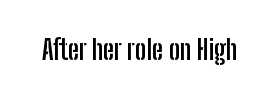
Q: Is the text bold? A: Yes.
Q: Is the text italic (slanted)? A: No, it is upright.
Q: Is the text underlined? A: No.
Q: Is the spacing between letters normal or unusually wide? A: Normal.
